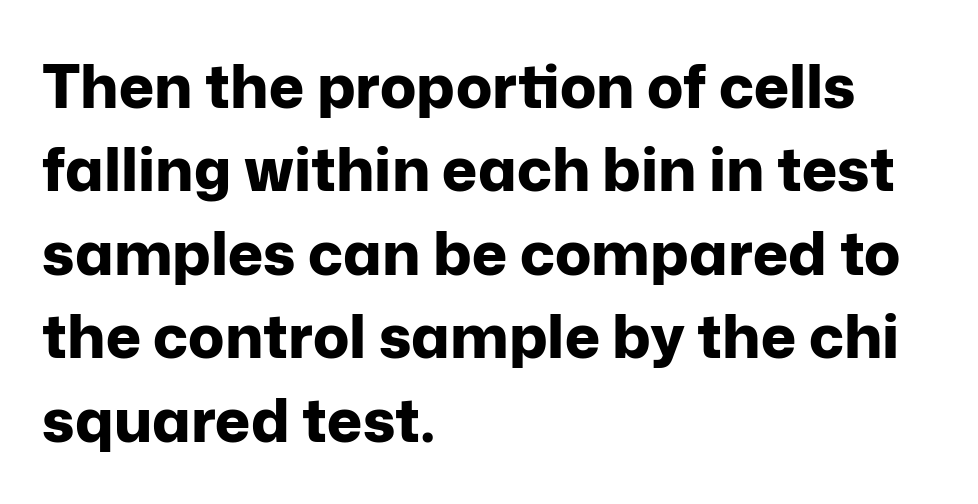
Q: Is the text bold? A: Yes.
Q: Is the text italic (slanted)? A: No, it is upright.
Q: Is the typeface a serif or a sans-serif typeface? A: Sans-serif.
Q: Is the text underlined? A: No.
Q: How is the paragraph aligned? A: Left-aligned.
Q: Is the spacing between letters normal or unusually wide? A: Normal.
Q: Is the spacing between lines tight, normal or loose? A: Normal.
Q: Width (condensed, normal, or wide)? A: Normal.
Q: Stroke contrast? A: Low.
Q: x-height? A: Medium.
Q: Monospaced? A: No.
